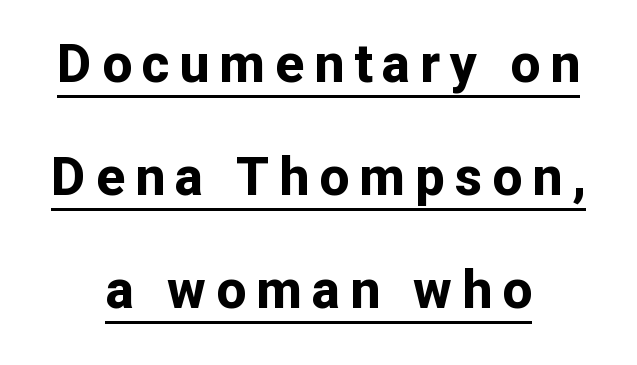
This is heavy type, rendered in bold. Horizontal alignment here is central, giving a formal, balanced look. Is there any slant? The stems are plumb. The rendered words wear a rule along their underside. Think of a printed novel: that variable character pitch is what you see here. This rendering employs a face without finishing strokes, i.e., a sans-serif.
